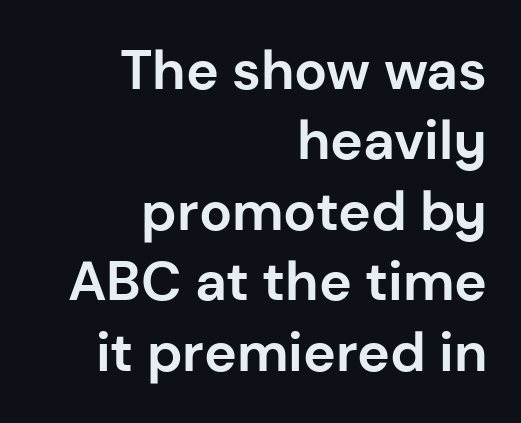
The image shows 55 px bold sans-serif type, upright; set right-aligned, normal line spacing (1.28x), normal letter spacing, not underlined; low stroke contrast and a medium x-height.
